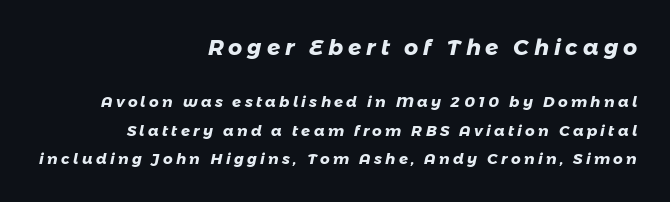
{"bold": "yes", "underline": "no", "align": "right", "line_spacing": "loose", "line_spacing_ratio": 1.9, "letter_spacing": "wide", "letter_spacing_em": 0.22, "larger_block": "first", "size_ratio": 1.47, "glyph_px": 22}
